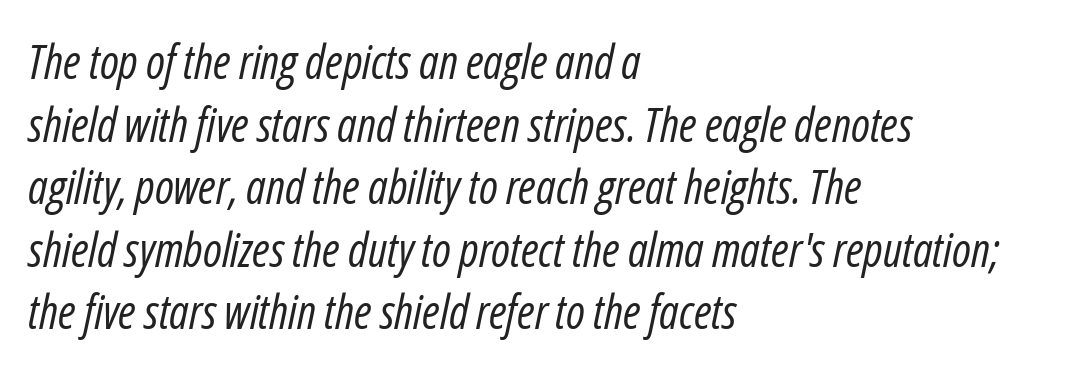
Q: Is the text bold? A: No.
Q: Is the text italic (slanted)? A: Yes, it leans right by about 12 degrees.
Q: Is the text underlined? A: No.
Q: How is the paragraph aligned? A: Left-aligned.
Q: Is the spacing between letters normal or unusually wide? A: Normal.
Q: Is the spacing between lines tight, normal or loose? A: Normal.
Q: Width (condensed, normal, or wide)? A: Condensed.
Q: Stroke contrast? A: Low.
Q: x-height? A: Medium.
Q: Monospaced? A: No.
